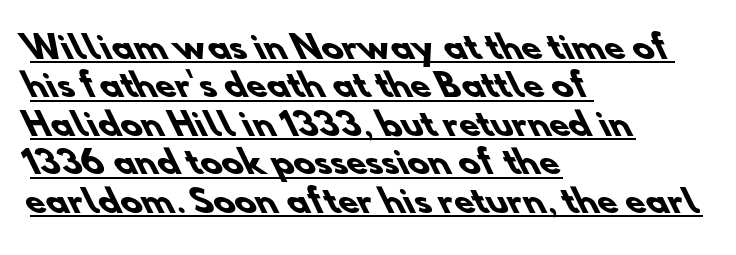
The image shows 32 px heavy sans-serif type; set left-aligned, line spacing 1.2x, normal letter spacing, underlined; low stroke contrast and a small x-height.
